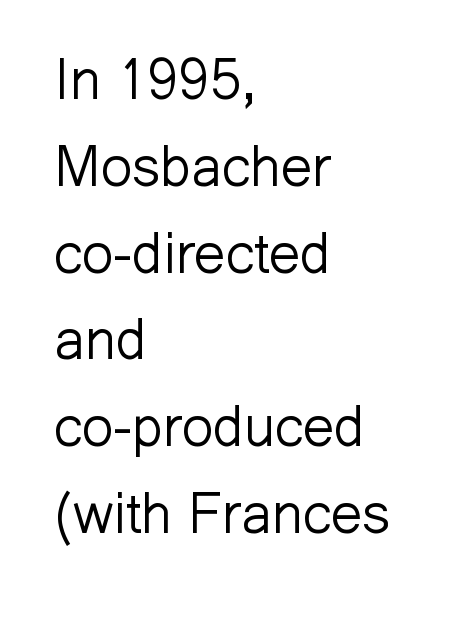
The image shows 56 px light sans-serif type, upright; set left-aligned, normal line spacing (1.55x), normal letter spacing, not underlined; low stroke contrast and a medium x-height.
